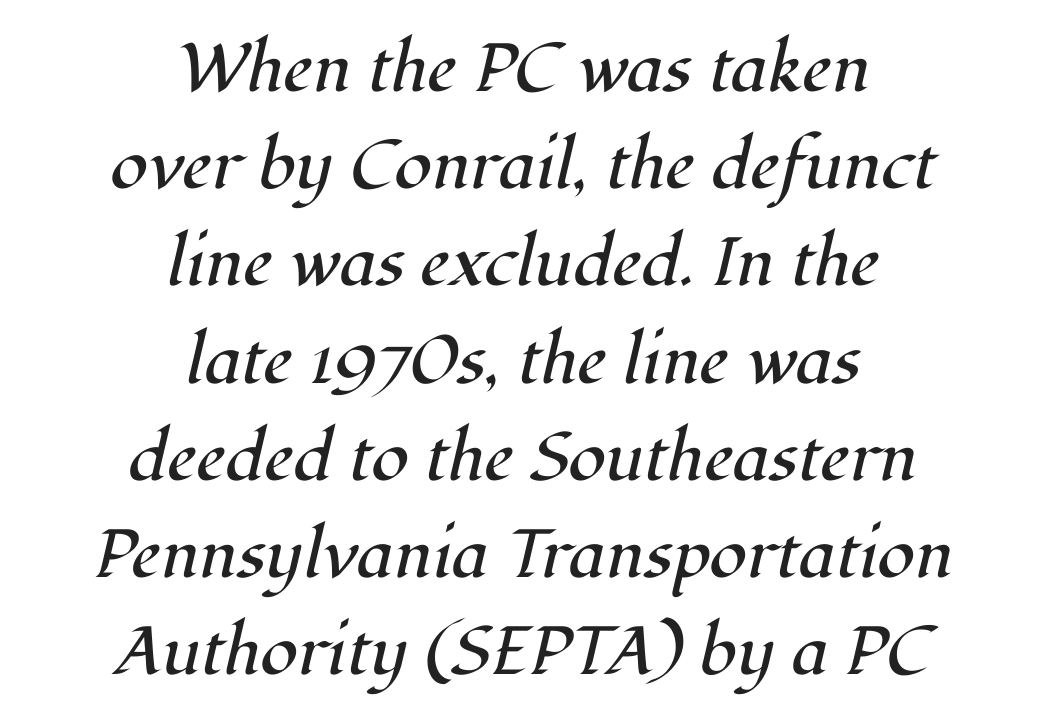
Line starts and ends both wander, symmetrically. The typeface chosen for these lines features serifs. A normal amount of white space separates one row of letters from the next. A clean baseline with only descenders dipping below it. Ink coverage per letter is moderate at most. Observe the lean: these are italic letterforms.
